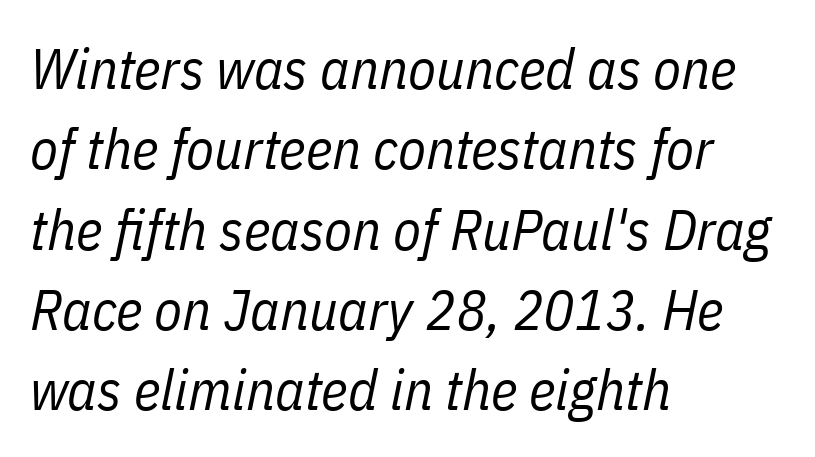
The image shows 57 px regular-weight, condensed type, italic (leaning right); set left-aligned, normal line spacing (1.41x), normal letter spacing, not underlined; low stroke contrast and a medium x-height.
